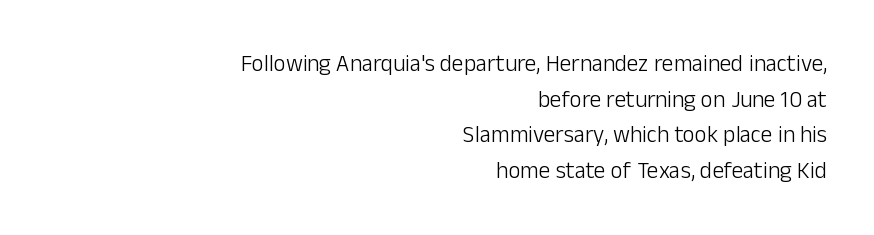
Q: Is the text bold? A: No.
Q: Is the text italic (slanted)? A: No, it is upright.
Q: Is the text underlined? A: No.
Q: How is the paragraph aligned? A: Right-aligned.
Q: Is the spacing between letters normal or unusually wide? A: Normal.
Q: Is the spacing between lines tight, normal or loose? A: Normal.
